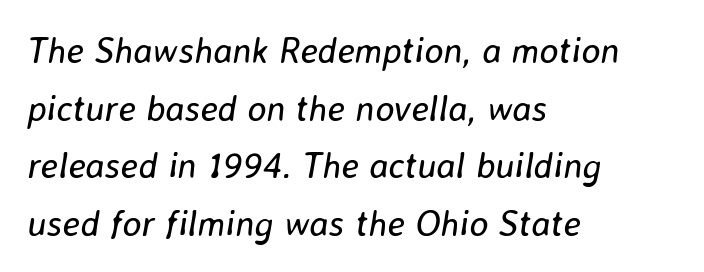
Q: Is the text bold? A: No.
Q: Is the text italic (slanted)? A: Yes, it leans right by about 8 degrees.
Q: Is the text underlined? A: No.
Q: How is the paragraph aligned? A: Left-aligned.
Q: Is the spacing between letters normal or unusually wide? A: Normal.
Q: Is the spacing between lines tight, normal or loose? A: Normal.
Q: Width (condensed, normal, or wide)? A: Normal.
Q: Stroke contrast? A: Low.
Q: x-height? A: Medium.
Q: Monospaced? A: No.
